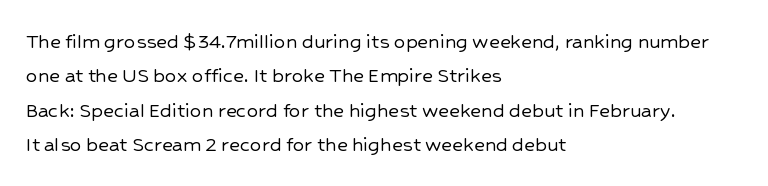
The image shows 23 px text type, upright; set left-aligned, normal line spacing (1.49x), normal letter spacing, not underlined.
